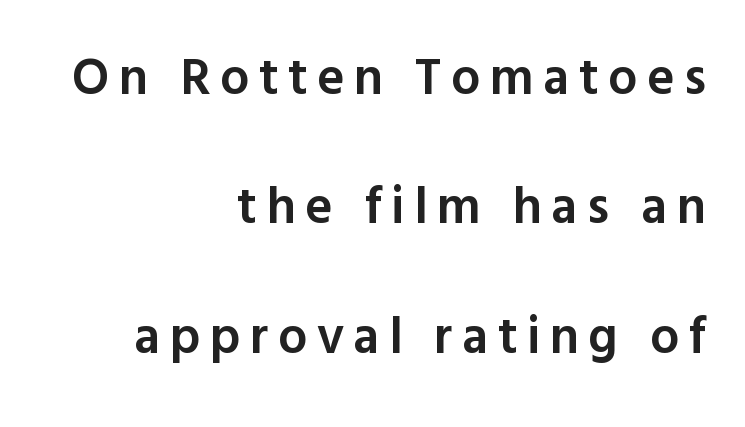
Q: Is the text bold? A: Semi-bold.
Q: Is the text italic (slanted)? A: No, it is upright.
Q: Is the typeface a serif or a sans-serif typeface? A: Sans-serif.
Q: Is the text underlined? A: No.
Q: How is the paragraph aligned? A: Right-aligned.
Q: Is the spacing between lines tight, normal or loose? A: Loose.
Q: Width (condensed, normal, or wide)? A: Normal.
Q: x-height? A: Medium.
Q: Monospaced? A: No.
